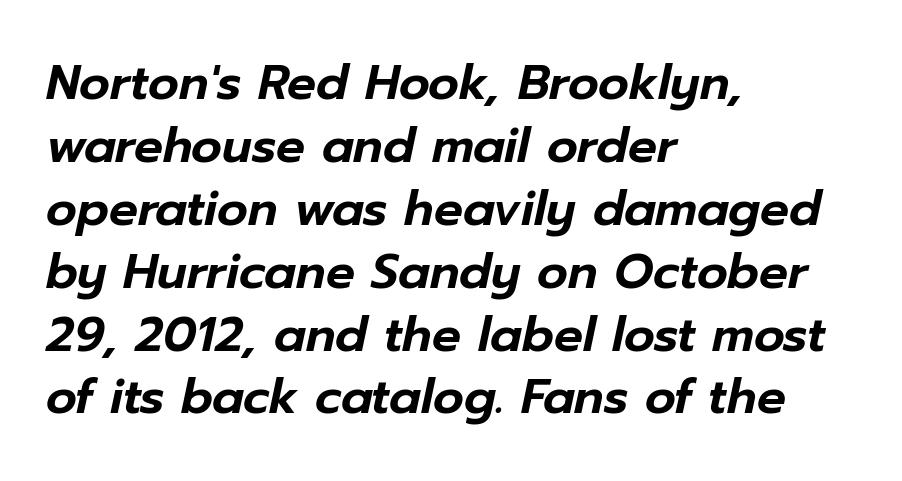
The font's italic variant was chosen for this text. The letters sit at their default tracking, neither squeezed nor spread. A bare baseline throughout the passage. Reading down the column, the eye jumps a familiar distance to each next line. The lines in this sample share a left origin and differ only in where they stop.
